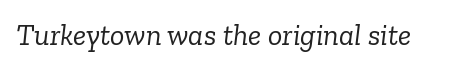
{"serif": "yes", "italic": "yes", "lean": "right", "slant_degrees": 6, "bold": "no", "weight": "light", "width": "normal", "stroke_contrast": "low", "x_height": "medium", "monospaced": "no", "underline": "no", "letter_spacing": "normal", "letter_spacing_em": 0.0, "glyph_px": 30}
